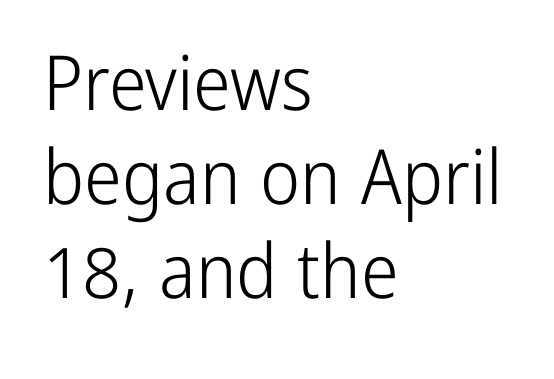
{"serif": "no", "italic": "no", "bold": "no", "weight": "light", "width": "condensed", "stroke_contrast": "low", "x_height": "medium", "monospaced": "no", "underline": "no", "align": "left", "line_spacing_ratio": 1.24, "letter_spacing": "normal", "letter_spacing_em": 0.0, "glyph_px": 76}
